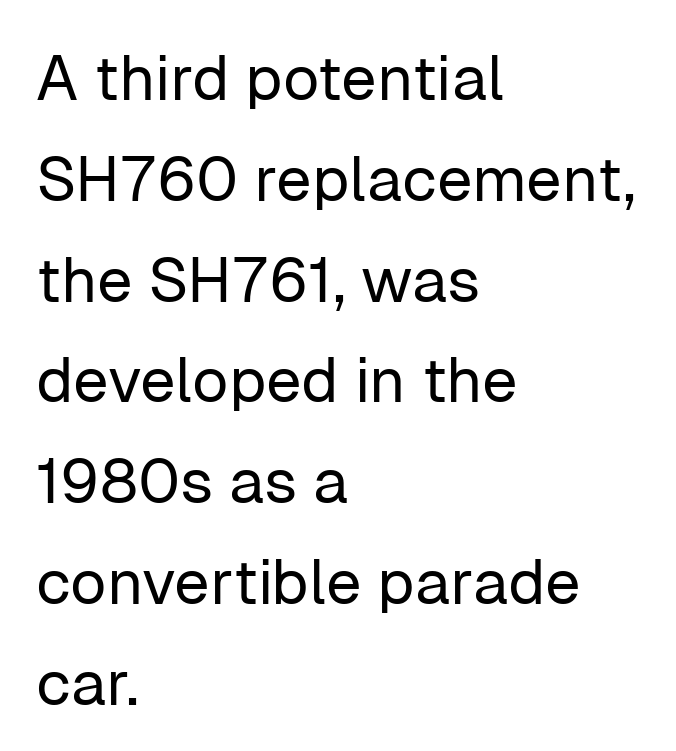
{"serif": "no", "italic": "no", "bold": "no", "weight": "regular", "width": "normal", "stroke_contrast": "low", "x_height": "medium", "monospaced": "no", "underline": "no", "align": "left", "line_spacing": "normal", "line_spacing_ratio": 1.6, "letter_spacing": "normal", "letter_spacing_em": 0.0, "glyph_px": 63}
